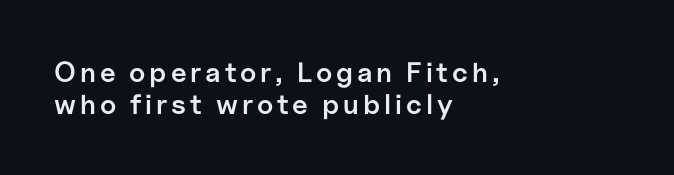
Q: Is the text bold? A: Semi-bold.
Q: Is the text italic (slanted)? A: No, it is upright.
Q: Is the typeface a serif or a sans-serif typeface? A: Sans-serif.
Q: Is the text underlined? A: No.
Q: How is the paragraph aligned? A: Left-aligned.
Q: Is the spacing between lines tight, normal or loose? A: Tight.
Q: Width (condensed, normal, or wide)? A: Normal.
Q: Stroke contrast? A: Low.
Q: x-height? A: Medium.
Q: Monospaced? A: No.
